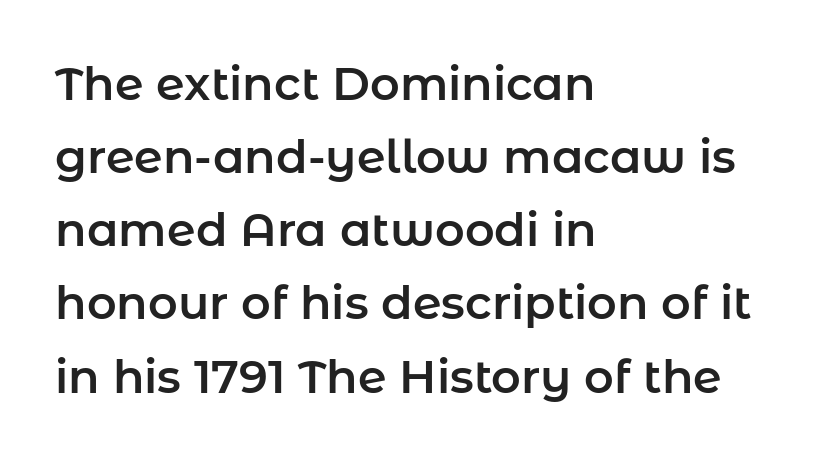
A typesetter would label this face a sans. Inter-character spacing is left at the font's built-in metrics. Unlike italic type, these characters show no tilt at all. A typesetter would call this proportional, since set widths differ per character.
